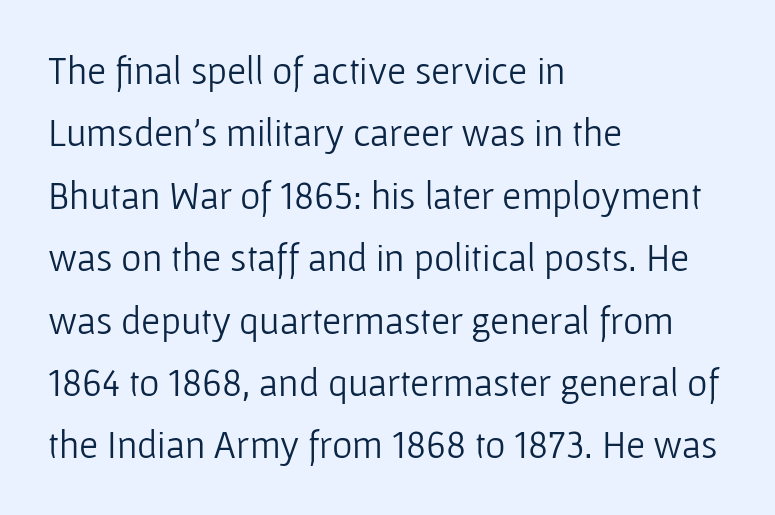
The image shows 39 px light sans-serif type, upright; set left-aligned, normal line spacing (1.6x), normal letter spacing, not underlined; low stroke contrast and a medium x-height.
